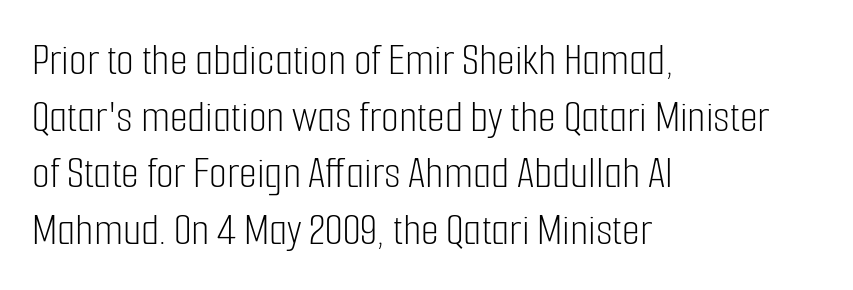
{"serif": "no", "italic": "no", "bold": "no", "weight": "light", "width": "condensed", "stroke_contrast": "low", "x_height": "medium", "monospaced": "no", "underline": "no", "align": "left", "line_spacing_ratio": 1.23, "letter_spacing": "normal", "letter_spacing_em": 0.0, "glyph_px": 46}
